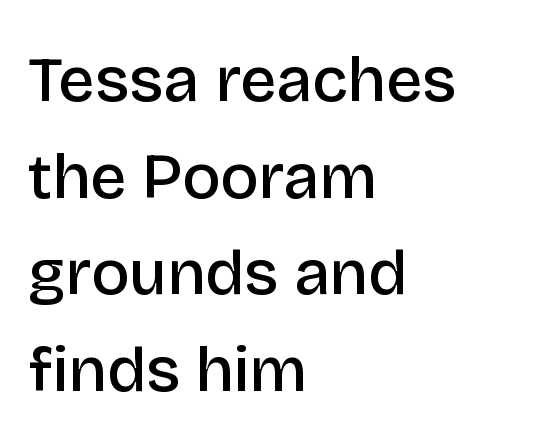
Any mark beneath the type? The region is blank. This rendering employs a face without finishing strokes, i.e., a sans-serif. Slightly chunky letters — semibold, I'd say, not full bold. Nobody touched the tracking dial on this one. Interline gaps are of average width in this sample. The rendering uses natural spacing where letterforms have individual widths.
